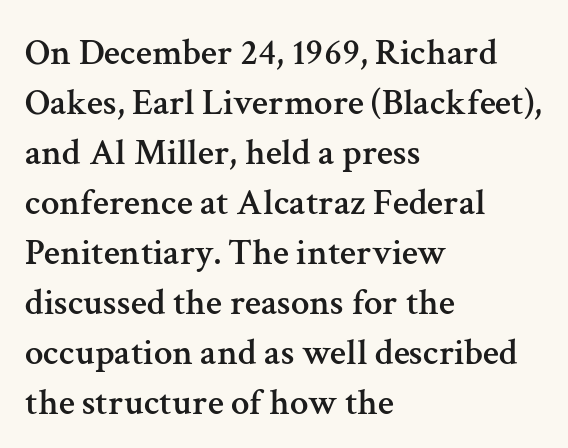
Rendered with straight, roman letterforms. Leading: standard. Old-style or modern, the face here clearly has serifs. The gap between lines stays unmarked. Where is the straight margin? On the left.
